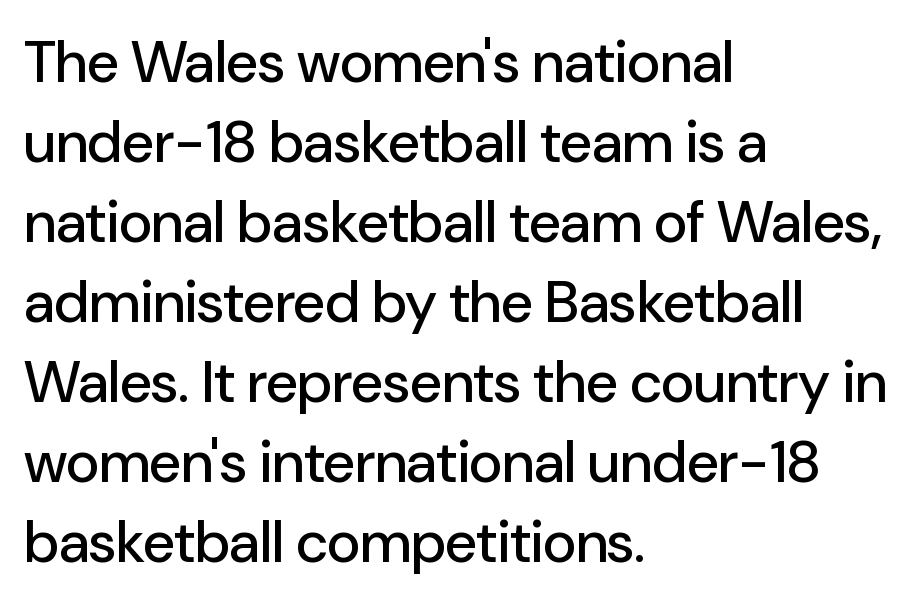
The image shows 58 px sans-serif type, upright; set left-aligned, normal line spacing (1.38x), normal letter spacing, not underlined; low stroke contrast and a medium x-height.
